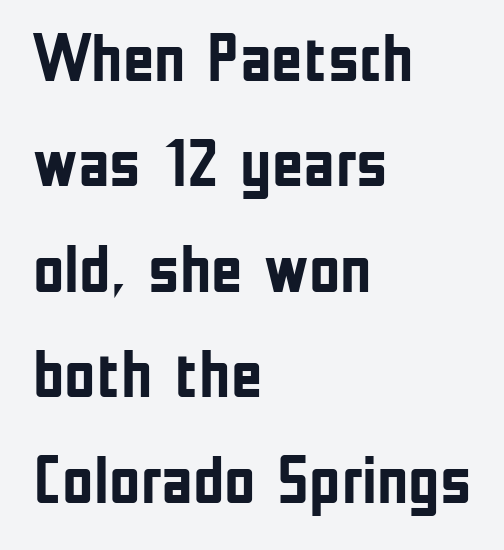
{"serif": "no", "italic": "no", "bold": "yes", "weight": "semibold", "width": "condensed", "stroke_contrast": "low", "x_height": "medium", "monospaced": "no", "underline": "no", "align": "left", "line_spacing": "normal", "line_spacing_ratio": 1.55, "letter_spacing": "normal", "letter_spacing_em": 0.0, "glyph_px": 68}
